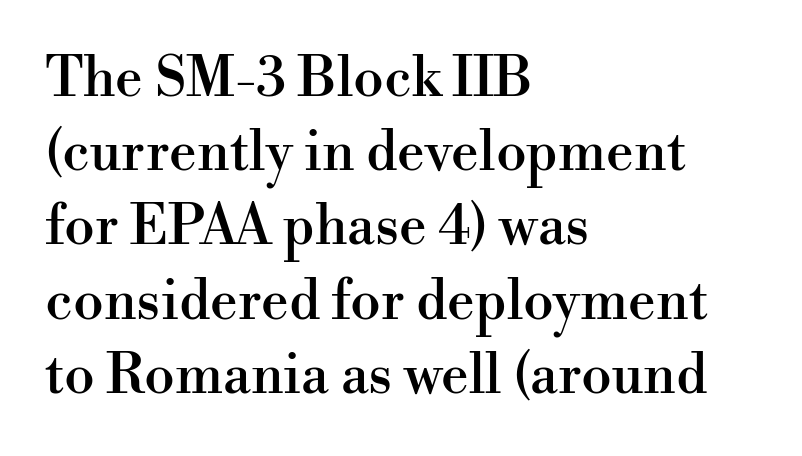
Q: Is the text italic (slanted)? A: No, it is upright.
Q: Is the typeface a serif or a sans-serif typeface? A: Serif.
Q: Is the text underlined? A: No.
Q: How is the paragraph aligned? A: Left-aligned.
Q: Is the spacing between letters normal or unusually wide? A: Normal.
Q: Is the spacing between lines tight, normal or loose? A: Normal.
Q: Width (condensed, normal, or wide)? A: Normal.
Q: Stroke contrast? A: High.
Q: x-height? A: Small.
Q: Monospaced? A: No.
